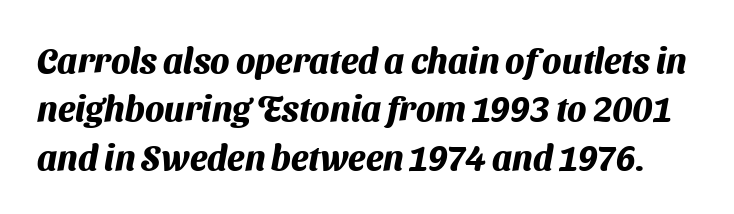
Regular leading. The type family on display is of the sans-serif kind. Nobody touched the tracking dial on this one. Here the designer chose a conventional face with non-uniform glyph widths. Clear beneath every line of the passage. Typographic density is high because the face is bold.
